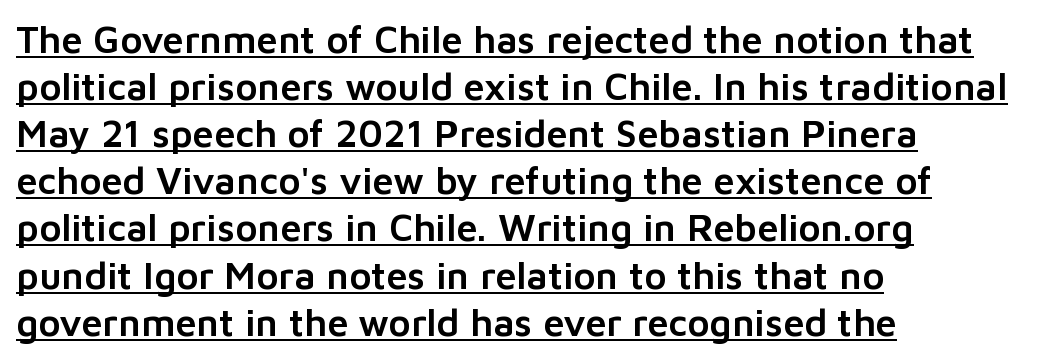
{"serif": "no", "italic": "no", "width": "normal", "stroke_contrast": "low", "x_height": "medium", "monospaced": "no", "underline": "yes", "align": "left", "line_spacing_ratio": 1.24, "letter_spacing": "normal", "letter_spacing_em": 0.0, "glyph_px": 38}
